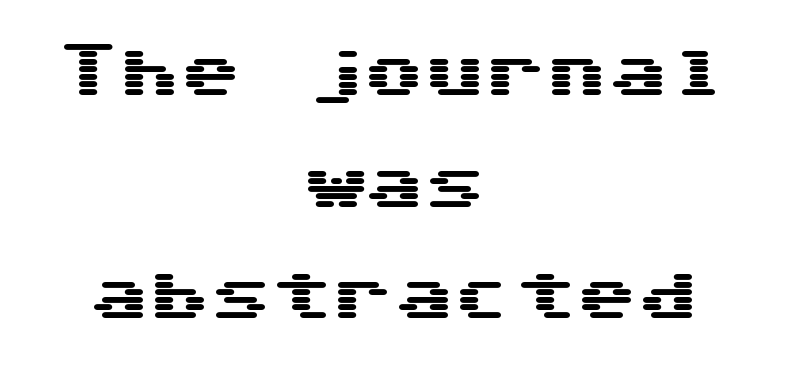
{"serif": "no", "italic": "no", "width": "wide", "stroke_contrast": "medium", "x_height": "medium", "underline": "no", "align": "center", "line_spacing_ratio": 1.83, "letter_spacing": "normal", "letter_spacing_em": 0.0, "glyph_px": 61}
